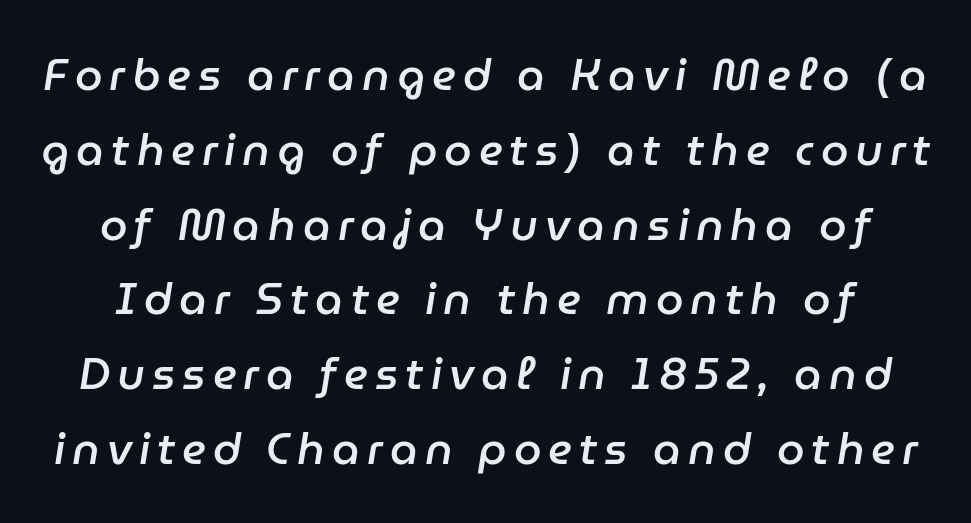
You could not count columns in this text — the font is proportionally spaced. Students, this is semibold: more ink than regular, less than bold. There's an unmistakable incline to the writing here. The zone under the glyphs is completely vacant.
